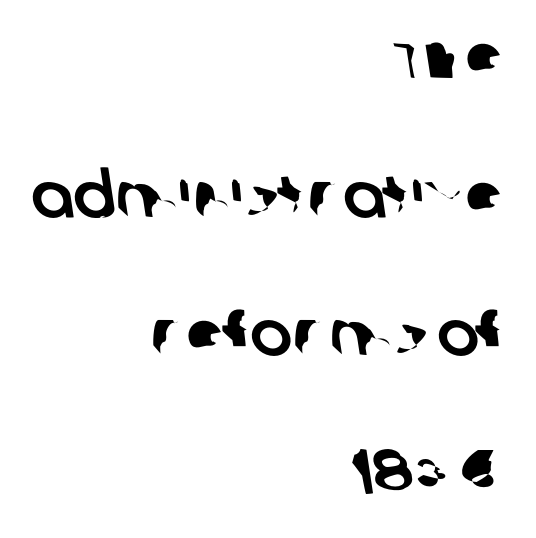
Q: Is the typeface a serif or a sans-serif typeface? A: Sans-serif.
Q: Is the text underlined? A: No.
Q: How is the paragraph aligned? A: Right-aligned.
Q: Is the spacing between letters normal or unusually wide? A: Normal.
Q: Is the spacing between lines tight, normal or loose? A: Loose.
Q: Width (condensed, normal, or wide)? A: Normal.
Q: Stroke contrast? A: Low.
Q: x-height? A: Large.
Q: Monospaced? A: No.
